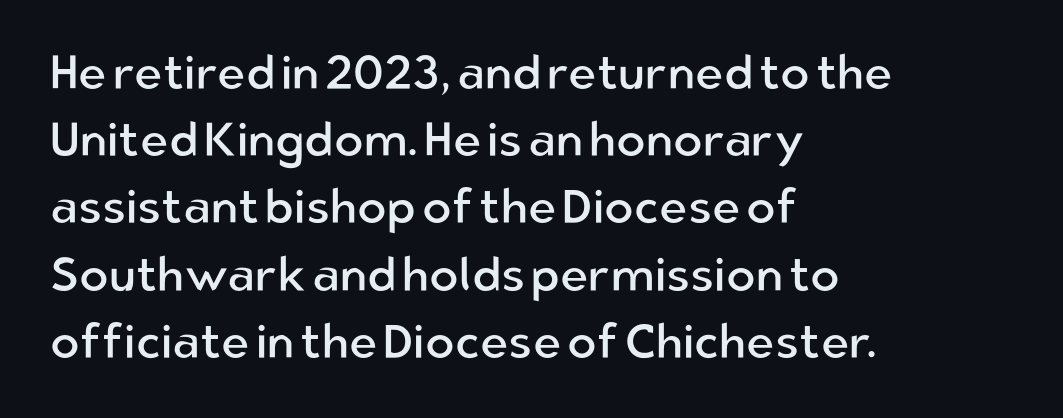
The image shows 48 px regular-weight sans-serif type, upright; set left-aligned, normal line spacing (1.4x), normal letter spacing, not underlined; low stroke contrast and a medium x-height.
